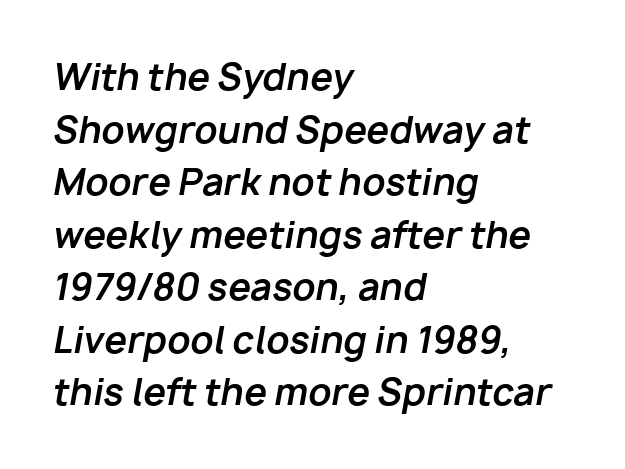
Q: Is the text bold? A: Yes.
Q: Is the text italic (slanted)? A: Yes, it leans right by about 10 degrees.
Q: Is the text underlined? A: No.
Q: How is the paragraph aligned? A: Left-aligned.
Q: Is the spacing between letters normal or unusually wide? A: Normal.
Q: Is the spacing between lines tight, normal or loose? A: Normal.
Q: Width (condensed, normal, or wide)? A: Normal.
Q: Stroke contrast? A: Low.
Q: x-height? A: Medium.
Q: Monospaced? A: No.
